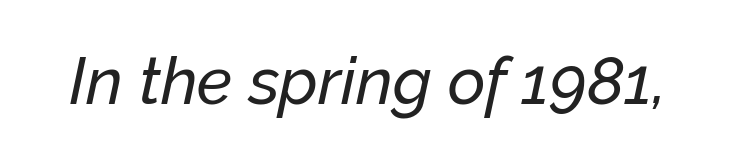
The image shows 65 px text type, italic (leaning right); set normal letter spacing, not underlined; low stroke contrast and a medium x-height.
